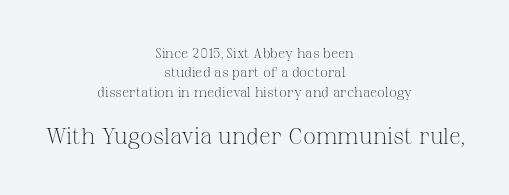
Q: Is the text bold? A: No.
Q: Is the text italic (slanted)? A: No, it is upright.
Q: Is the text underlined? A: No.
Q: How is the paragraph aligned? A: Centered.
Q: Is the spacing between letters normal or unusually wide? A: Normal.
Q: Is the spacing between lines tight, normal or loose? A: Normal.
Q: Which block of text is set in a larger size, the first (top) or the second (bottom)? A: The second (bottom) one.
